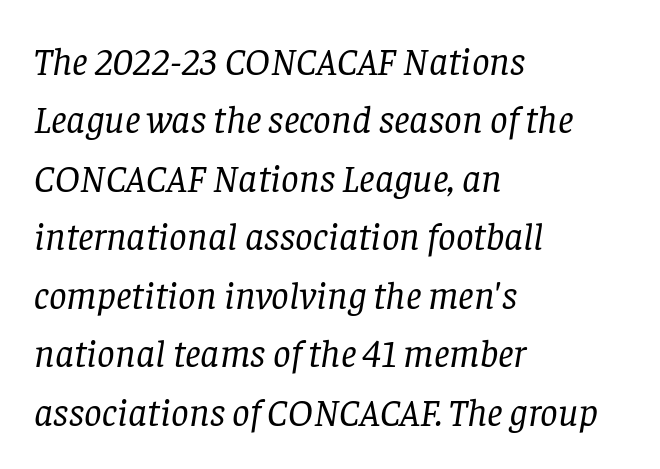
{"serif": "yes", "italic": "yes", "lean": "right", "slant_degrees": 8, "bold": "no", "weight": "regular", "width": "normal", "stroke_contrast": "low", "x_height": "large", "monospaced": "no", "underline": "no", "align": "left", "line_spacing": "normal", "line_spacing_ratio": 1.5, "letter_spacing": "normal", "letter_spacing_em": 0.0, "glyph_px": 39}
